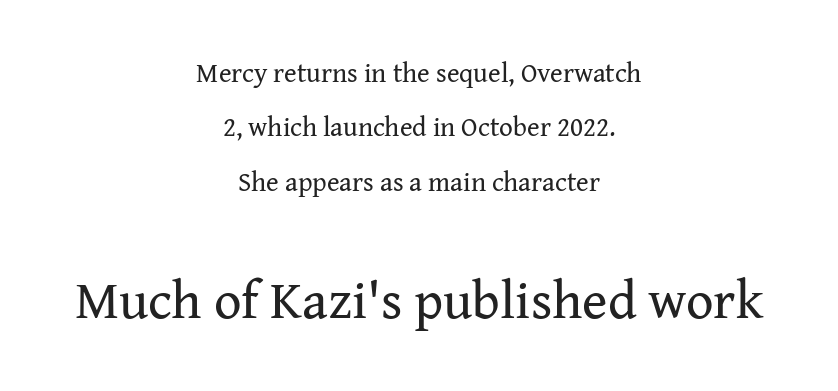
The image shows 54 px regular-weight serif type, upright; set centered, loose line spacing (2.01x), normal letter spacing, not underlined; the second (bottom) block is 2.0x larger; medium stroke contrast and a medium x-height.
